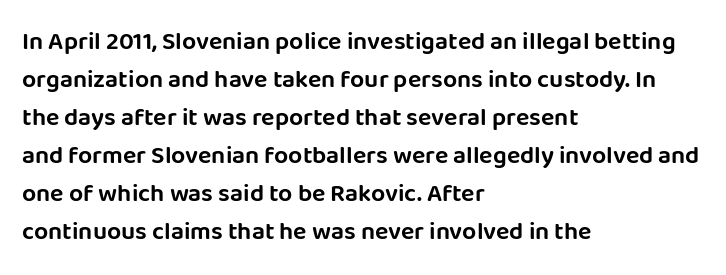
Plain, unruled lines of type. Each word holds together tightly as a unit, with standard inter-letter gaps. Every row of glyphs begins at an identical x-position on the left. Leading matches the norm, producing a regular column.
